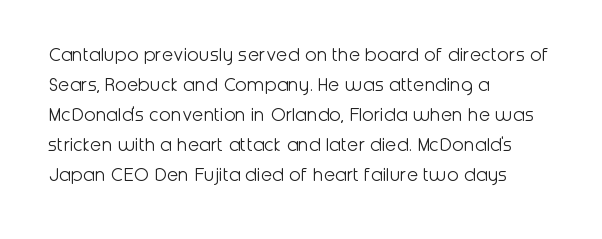
The image shows 21 px text type, upright; set left-aligned, normal line spacing (1.43x), normal letter spacing, not underlined.
